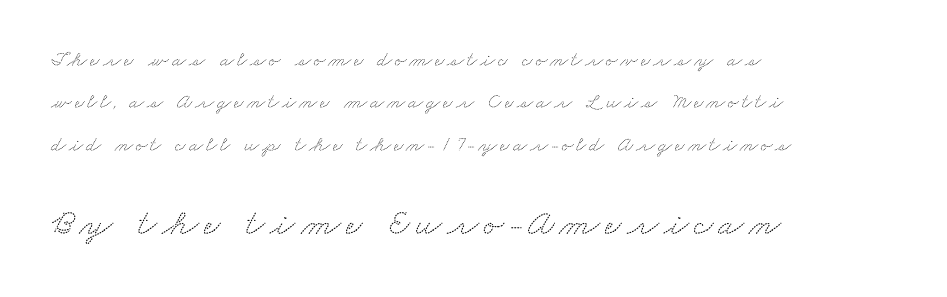
{"serif": "yes", "width": "wide", "stroke_contrast": "medium", "x_height": "small", "monospaced": "no", "underline": "no", "align": "left", "line_spacing": "loose", "line_spacing_ratio": 2.02, "larger_block": "second", "size_ratio": 1.76, "glyph_px": 37}
